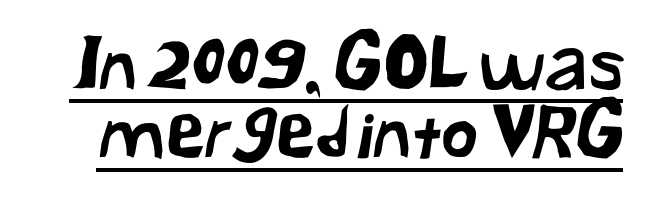
Q: Is the typeface a serif or a sans-serif typeface? A: Sans-serif.
Q: Is the text underlined? A: Yes.
Q: Is the spacing between letters normal or unusually wide? A: Normal.
Q: Is the spacing between lines tight, normal or loose? A: Tight.
Q: Width (condensed, normal, or wide)? A: Normal.
Q: Stroke contrast? A: Low.
Q: x-height? A: Medium.
Q: Monospaced? A: No.
